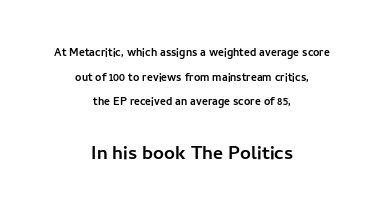
The glyphs are unaccompanied by any horizontal stroke below them. Short and long lines alike share a common midpoint. Does extra space separate the letters? No, they use regular spacing. Posture: vertical. Which chunk is bigger? The second one — the bottom block dwarfs the top.
